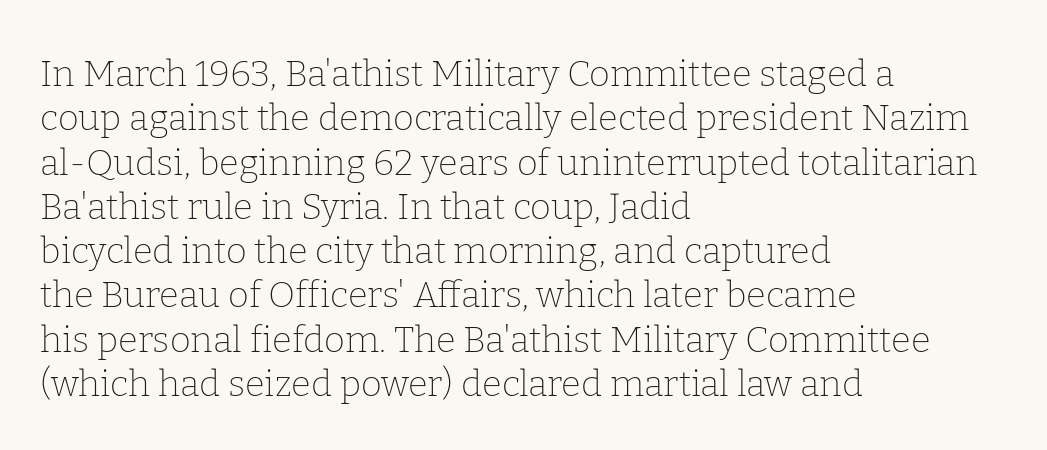
The letters advance in unequal steps, a hallmark of proportional type. These lines are composed in type with serifs. Does the lettering tilt? It doesn't — this is upright. The passage is arranged the way most books set body copy — flush left. Caption: face not bold, strokes unweighted.
